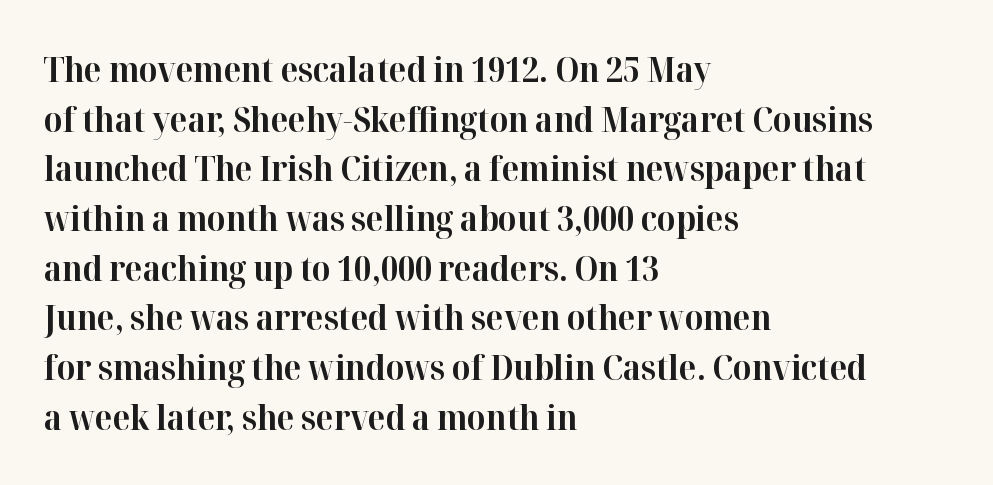
Q: Is the text bold? A: Yes.
Q: Is the text italic (slanted)? A: No, it is upright.
Q: Is the typeface a serif or a sans-serif typeface? A: Serif.
Q: Is the text underlined? A: No.
Q: How is the paragraph aligned? A: Left-aligned.
Q: Is the spacing between letters normal or unusually wide? A: Normal.
Q: Is the spacing between lines tight, normal or loose? A: Normal.
Q: Width (condensed, normal, or wide)? A: Normal.
Q: Stroke contrast? A: High.
Q: x-height? A: Medium.
Q: Monospaced? A: No.
